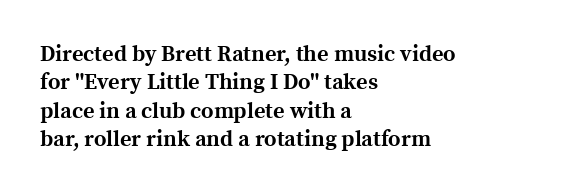
The image shows 22 px bold type, upright; set left-aligned, normal line spacing (1.29x), normal letter spacing, not underlined.
